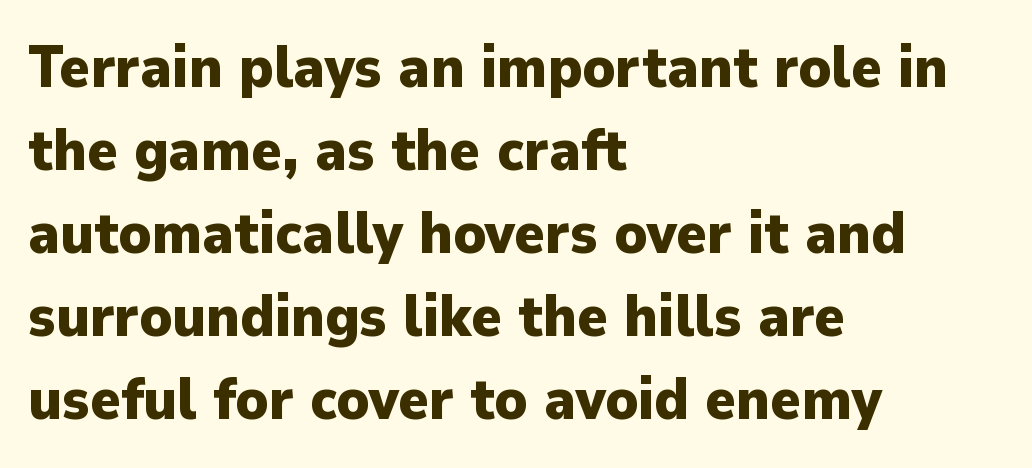
The image shows 58 px heavy sans-serif type, upright; set left-aligned, normal line spacing (1.43x), normal letter spacing, not underlined; low stroke contrast and a medium x-height.
